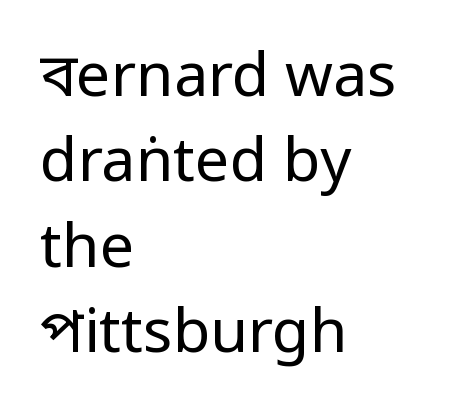
{"serif": "no", "italic": "no", "bold": "no", "weight": "regular", "width": "condensed", "stroke_contrast": "low", "underline": "no", "align": "left", "line_spacing": "normal", "line_spacing_ratio": 1.4, "letter_spacing": "normal", "letter_spacing_em": 0.0, "glyph_px": 61}
